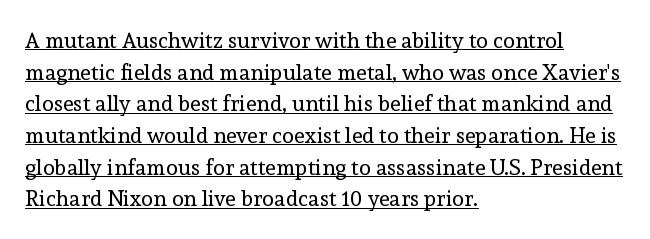
Q: Is the text bold? A: No.
Q: Is the text italic (slanted)? A: No, it is upright.
Q: Is the text underlined? A: Yes.
Q: How is the paragraph aligned? A: Left-aligned.
Q: Is the spacing between letters normal or unusually wide? A: Normal.
Q: Is the spacing between lines tight, normal or loose? A: Normal.
